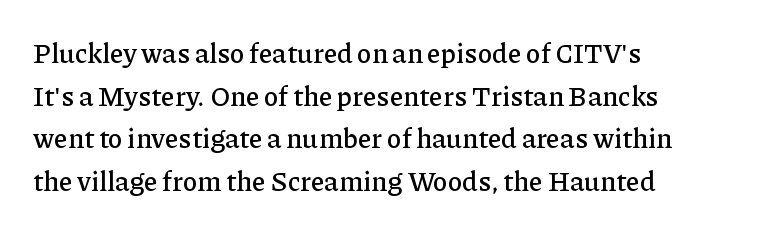
The image shows 27 px text type, upright; set left-aligned, normal line spacing (1.58x), normal letter spacing, not underlined.
